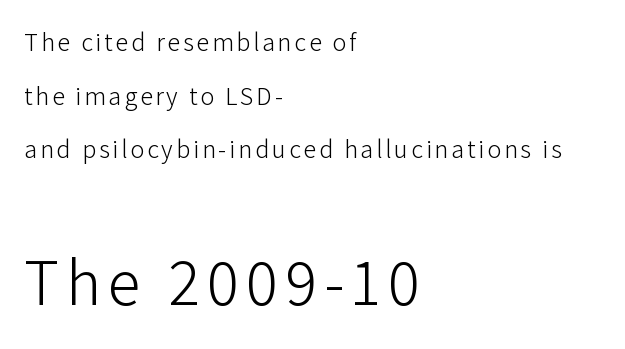
Q: Is the text bold? A: No.
Q: Is the text italic (slanted)? A: No, it is upright.
Q: Is the typeface a serif or a sans-serif typeface? A: Sans-serif.
Q: Is the text underlined? A: No.
Q: How is the paragraph aligned? A: Left-aligned.
Q: Is the spacing between lines tight, normal or loose? A: Loose.
Q: Which block of text is set in a larger size, the first (top) or the second (bottom)? A: The second (bottom) one.
Q: Width (condensed, normal, or wide)? A: Normal.
Q: Stroke contrast? A: Low.
Q: x-height? A: Medium.
Q: Monospaced? A: No.
